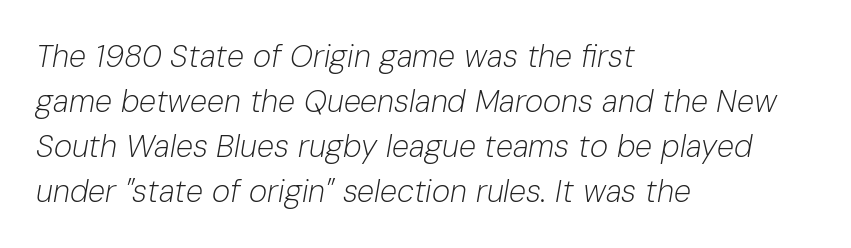
Q: Is the text bold? A: No.
Q: Is the text italic (slanted)? A: Yes, it leans right by about 10 degrees.
Q: Is the text underlined? A: No.
Q: How is the paragraph aligned? A: Left-aligned.
Q: Is the spacing between letters normal or unusually wide? A: Normal.
Q: Is the spacing between lines tight, normal or loose? A: Normal.
Q: Width (condensed, normal, or wide)? A: Normal.
Q: Stroke contrast? A: Low.
Q: x-height? A: Medium.
Q: Monospaced? A: No.
